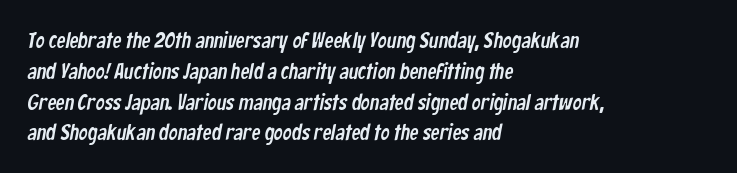
The image shows 22 px text type; set left-aligned, normal line spacing (1.4x), normal letter spacing, not underlined.
